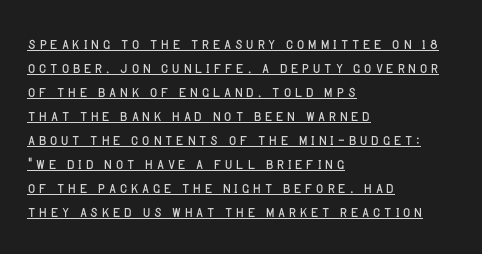
Q: Is the text bold? A: No.
Q: Is the text italic (slanted)? A: No, it is upright.
Q: Is the text underlined? A: Yes.
Q: How is the paragraph aligned? A: Left-aligned.
